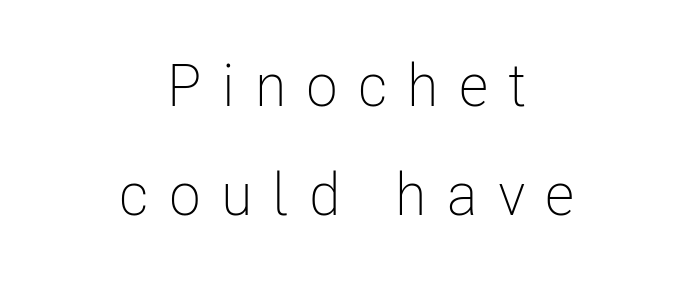
{"serif": "no", "italic": "no", "bold": "no", "weight": "light", "width": "condensed", "stroke_contrast": "low", "x_height": "medium", "monospaced": "no", "underline": "no", "align": "center", "line_spacing_ratio": 1.85, "letter_spacing": "wide", "letter_spacing_em": 0.34, "glyph_px": 59}
